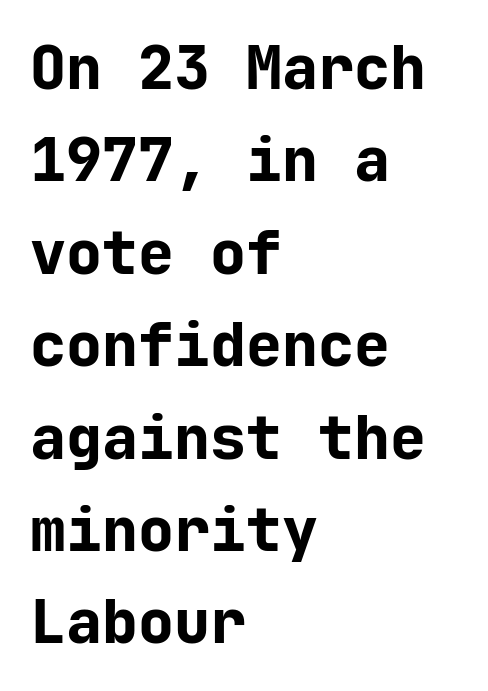
Quick note: not italic, upright. Inter-character spacing is left at the font's built-in metrics. The rendering anchors every line to the left-hand side. Stroke terminals: plain, sans-serif. Type without underlining.
